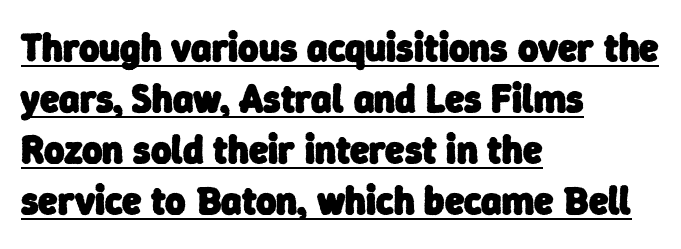
{"serif": "no", "bold": "yes", "weight": "heavy", "width": "normal", "stroke_contrast": "low", "x_height": "medium", "monospaced": "no", "underline": "yes", "align": "left", "line_spacing": "normal", "line_spacing_ratio": 1.31, "letter_spacing": "normal", "letter_spacing_em": 0.0, "glyph_px": 39}
